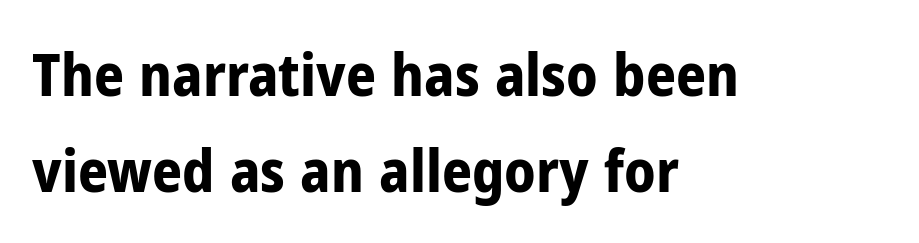
Q: Is the text bold? A: Yes.
Q: Is the text italic (slanted)? A: No, it is upright.
Q: Is the typeface a serif or a sans-serif typeface? A: Sans-serif.
Q: Is the text underlined? A: No.
Q: How is the paragraph aligned? A: Left-aligned.
Q: Is the spacing between letters normal or unusually wide? A: Normal.
Q: Is the spacing between lines tight, normal or loose? A: Normal.
Q: Width (condensed, normal, or wide)? A: Condensed.
Q: Stroke contrast? A: Low.
Q: x-height? A: Medium.
Q: Monospaced? A: No.
